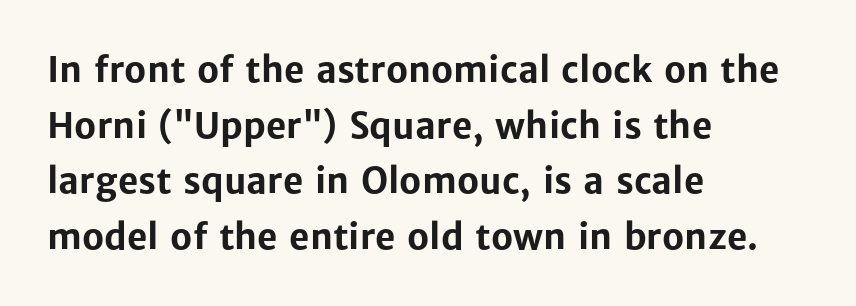
This sample has the flowing, uneven cadence of proportional lettering. The strokes are fattened all the way to bold. Here the glyphs are tracked normally, forming tight word shapes. Just letters on the line, the space beneath them empty. Regarding leading, the lines here are spaced in the standard way.
